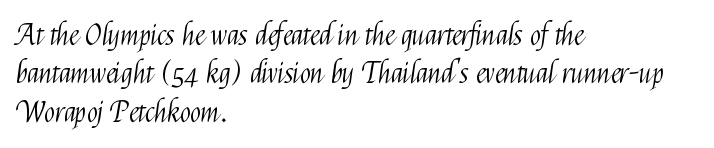
Q: Is the text bold? A: No.
Q: Is the text italic (slanted)? A: Yes.
Q: Is the typeface a serif or a sans-serif typeface? A: Sans-serif.
Q: Is the text underlined? A: No.
Q: How is the paragraph aligned? A: Left-aligned.
Q: Is the spacing between letters normal or unusually wide? A: Normal.
Q: Is the spacing between lines tight, normal or loose? A: Normal.
Q: Width (condensed, normal, or wide)? A: Condensed.
Q: Stroke contrast? A: Medium.
Q: x-height? A: Medium.
Q: Monospaced? A: No.
